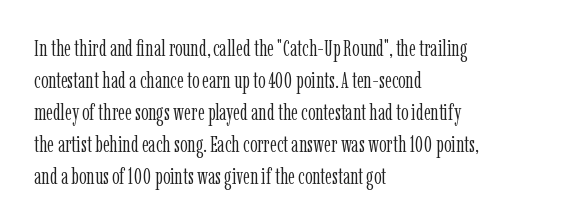
Q: Is the text bold? A: No.
Q: Is the text italic (slanted)? A: No, it is upright.
Q: Is the text underlined? A: No.
Q: How is the paragraph aligned? A: Left-aligned.
Q: Is the spacing between letters normal or unusually wide? A: Normal.
Q: Is the spacing between lines tight, normal or loose? A: Normal.
